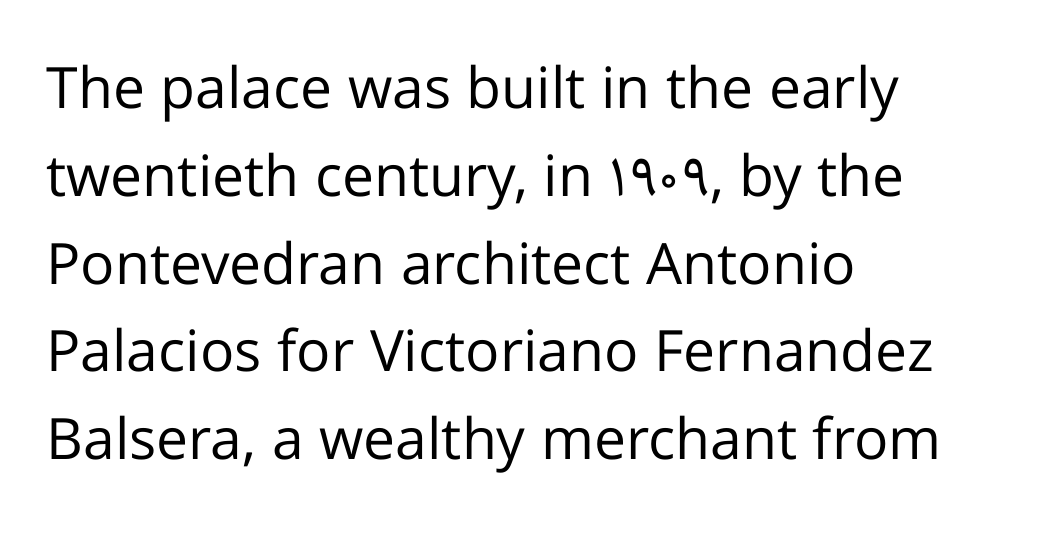
Caption: standard tracking, unaltered. A bare baseline throughout the passage. The leading is moderate, giving the passage an even texture. What kind of face is this? One without serifs — a sans.
